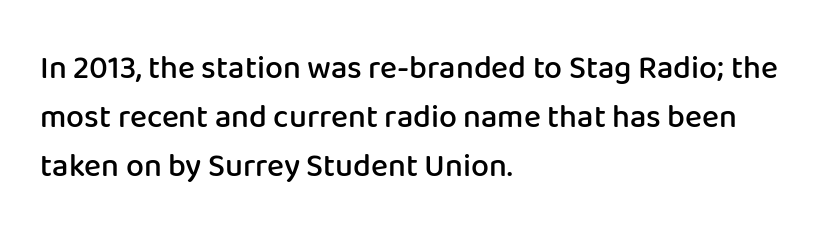
The image shows 32 px semibold sans-serif type, upright; set left-aligned, normal line spacing (1.53x), normal letter spacing, not underlined; low stroke contrast and a medium x-height.
